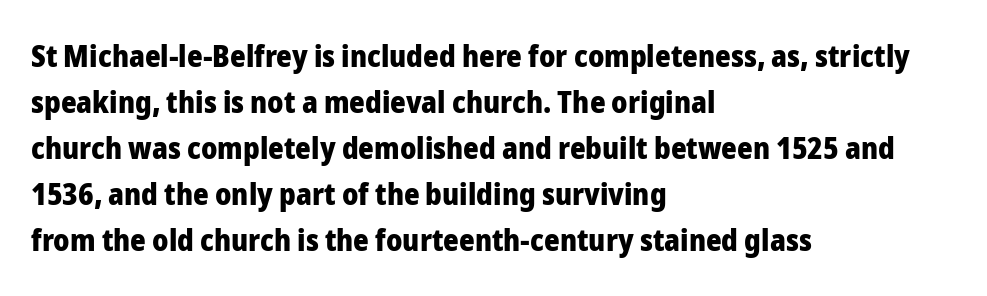
Q: Is the text bold? A: Yes.
Q: Is the text italic (slanted)? A: No, it is upright.
Q: Is the typeface a serif or a sans-serif typeface? A: Sans-serif.
Q: Is the text underlined? A: No.
Q: How is the paragraph aligned? A: Left-aligned.
Q: Is the spacing between letters normal or unusually wide? A: Normal.
Q: Is the spacing between lines tight, normal or loose? A: Normal.
Q: Width (condensed, normal, or wide)? A: Normal.
Q: Stroke contrast? A: Low.
Q: x-height? A: Medium.
Q: Monospaced? A: No.
